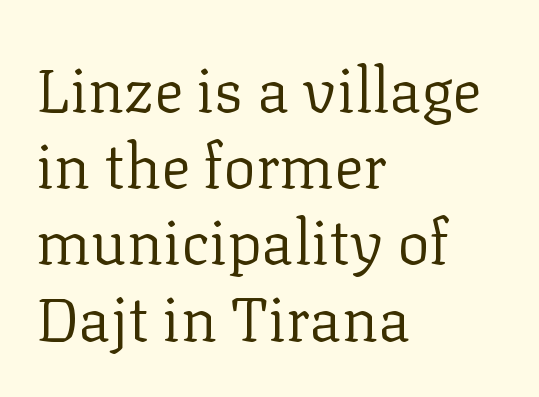
The image shows 61 px regular-weight serif type, upright; set left-aligned, normal line spacing (1.25x), normal letter spacing, not underlined; low stroke contrast and a medium x-height.
